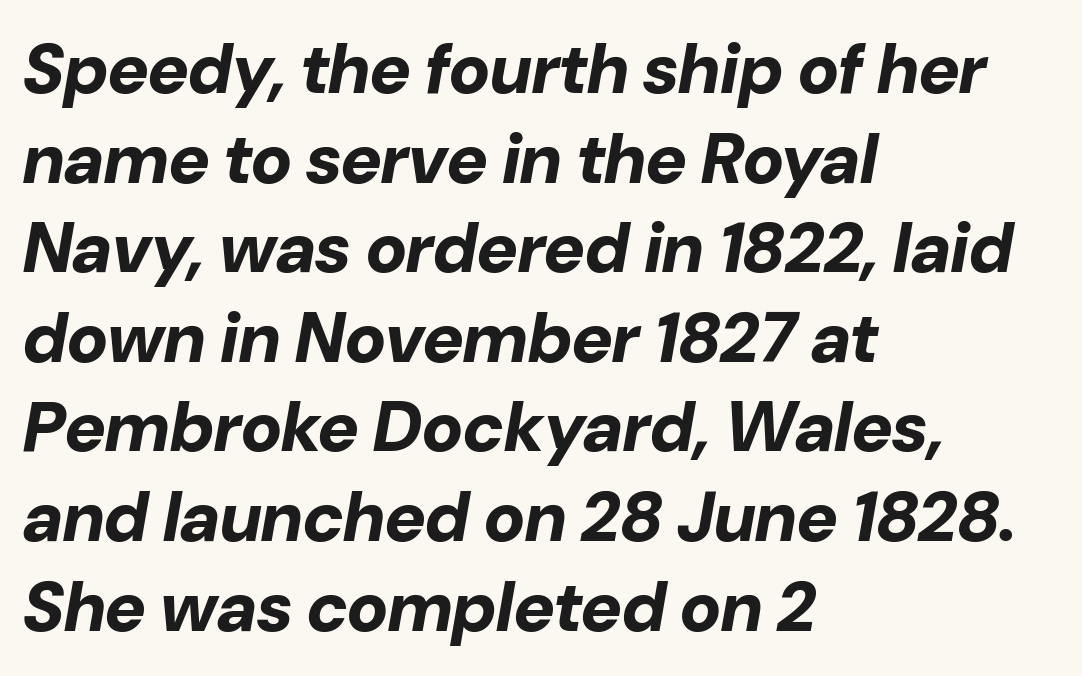
The image shows 70 px bold type, italic (leaning right); set left-aligned, normal line spacing (1.28x), normal letter spacing, not underlined; low stroke contrast and a medium x-height.
